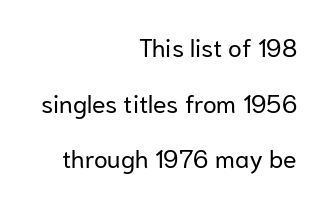
Q: Is the text bold? A: No.
Q: Is the text italic (slanted)? A: No, it is upright.
Q: Is the text underlined? A: No.
Q: How is the paragraph aligned? A: Right-aligned.
Q: Is the spacing between letters normal or unusually wide? A: Normal.
Q: Is the spacing between lines tight, normal or loose? A: Loose.
